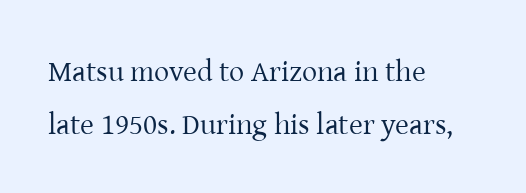
The image shows 30 px regular-weight serif type, upright; set left-aligned, line spacing 1.76x, normal letter spacing, not underlined; low stroke contrast and a medium x-height.
